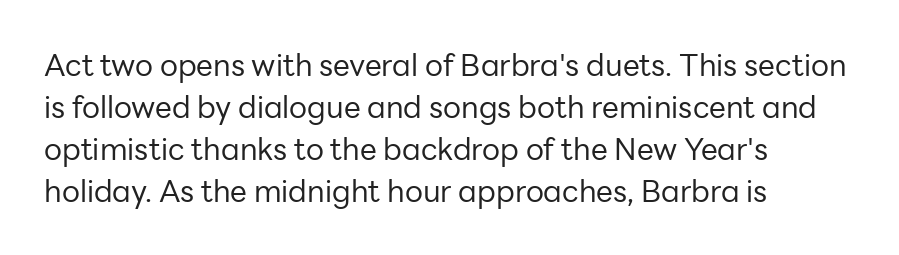
{"serif": "no", "italic": "no", "bold": "no", "weight": "regular", "width": "normal", "stroke_contrast": "low", "x_height": "medium", "monospaced": "no", "underline": "no", "align": "left", "line_spacing": "normal", "line_spacing_ratio": 1.4, "letter_spacing": "normal", "letter_spacing_em": 0.0, "glyph_px": 30}
